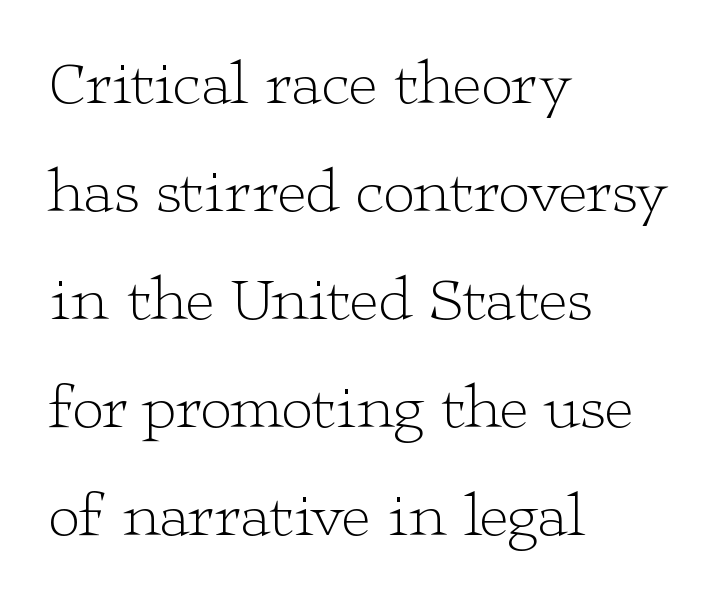
Decoration check: the copy has no underline. A typesetter would call this proportional, since set widths differ per character. Letters have the restrained weight of plain body copy at most. The typesetter chose a ragged-right arrangement here. Style check: upright. Letter spacing: default.
